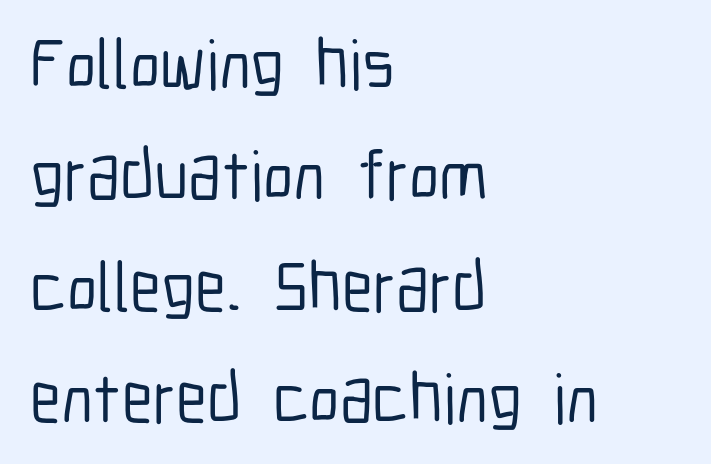
Q: Is the text italic (slanted)? A: No, it is upright.
Q: Is the typeface a serif or a sans-serif typeface? A: Sans-serif.
Q: Is the text underlined? A: No.
Q: How is the paragraph aligned? A: Left-aligned.
Q: Is the spacing between letters normal or unusually wide? A: Normal.
Q: Is the spacing between lines tight, normal or loose? A: Normal.
Q: Width (condensed, normal, or wide)? A: Condensed.
Q: Stroke contrast? A: Low.
Q: x-height? A: Medium.
Q: Monospaced? A: No.
